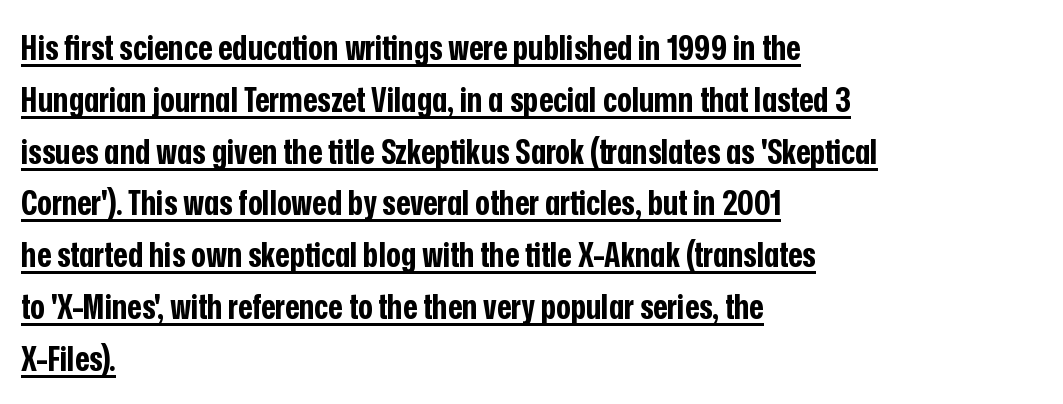
The image shows 35 px bold, condensed sans-serif type, upright; set left-aligned, normal line spacing (1.48x), normal letter spacing, underlined; low stroke contrast and a medium x-height.
